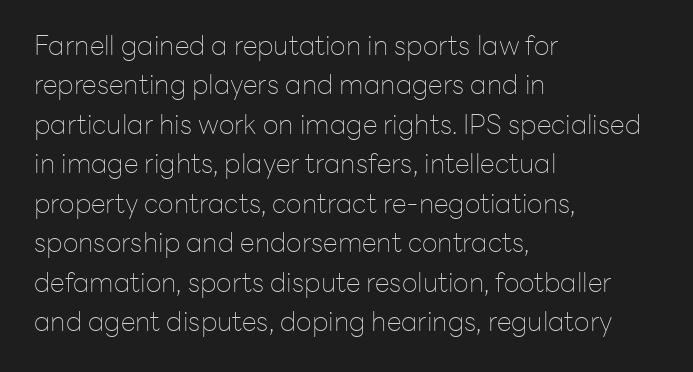
The image shows 27 px text type, upright; set left-aligned, normal line spacing (1.46x), normal letter spacing, not underlined.
